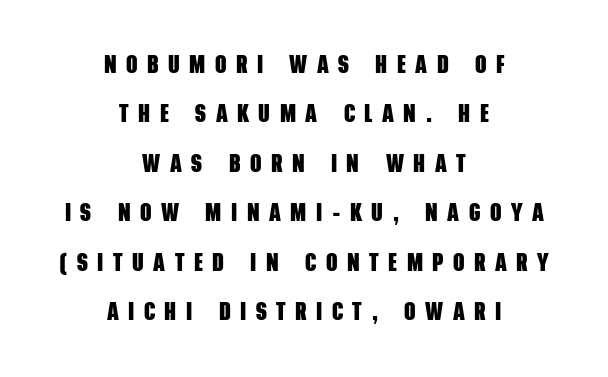
{"bold": "yes", "underline": "no", "align": "center", "line_spacing": "loose", "line_spacing_ratio": 1.98, "letter_spacing": "wide", "letter_spacing_em": 0.38, "glyph_px": 25}
